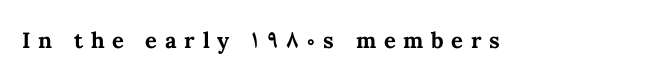
{"italic": "no", "bold": "yes", "underline": "no", "letter_spacing": "wide", "letter_spacing_em": 0.35, "glyph_px": 22}
